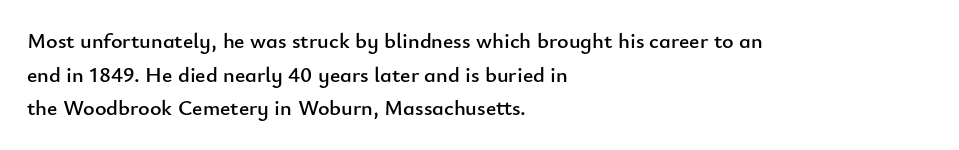
Q: Is the text italic (slanted)? A: No, it is upright.
Q: Is the text underlined? A: No.
Q: How is the paragraph aligned? A: Left-aligned.
Q: Is the spacing between letters normal or unusually wide? A: Normal.
Q: Is the spacing between lines tight, normal or loose? A: Normal.
